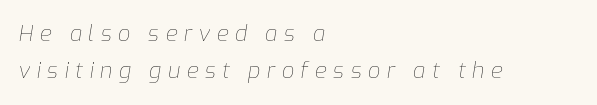
Heaviness? Minimal to ordinary, like unemphasized prose. Slant detected: the letters are inclined. Quick note: underline off. Visually the block forms a straight wall on the left and a jagged coastline on the right.
